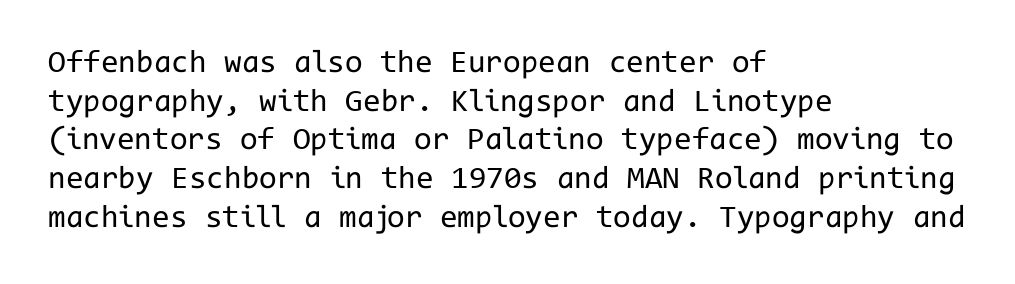
{"serif": "no", "italic": "no", "bold": "no", "weight": "regular", "width": "normal", "stroke_contrast": "low", "x_height": "medium", "monospaced": "yes", "underline": "no", "align": "left", "line_spacing_ratio": 1.21, "letter_spacing": "normal", "letter_spacing_em": 0.0, "glyph_px": 32}
